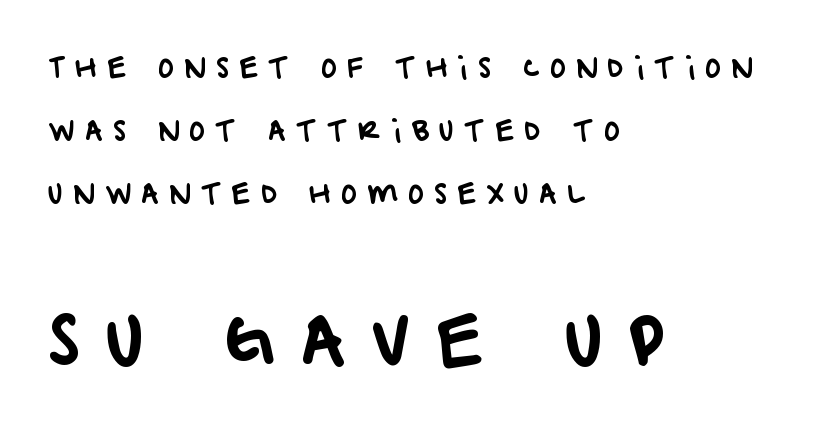
Which margin do the lines hug? The left one — the right edge is uneven. Classification — sans serif. The block sitting lower on the canvas is the one with enlarged characters. Successive baselines arrive slowly, with a big drop between each.
